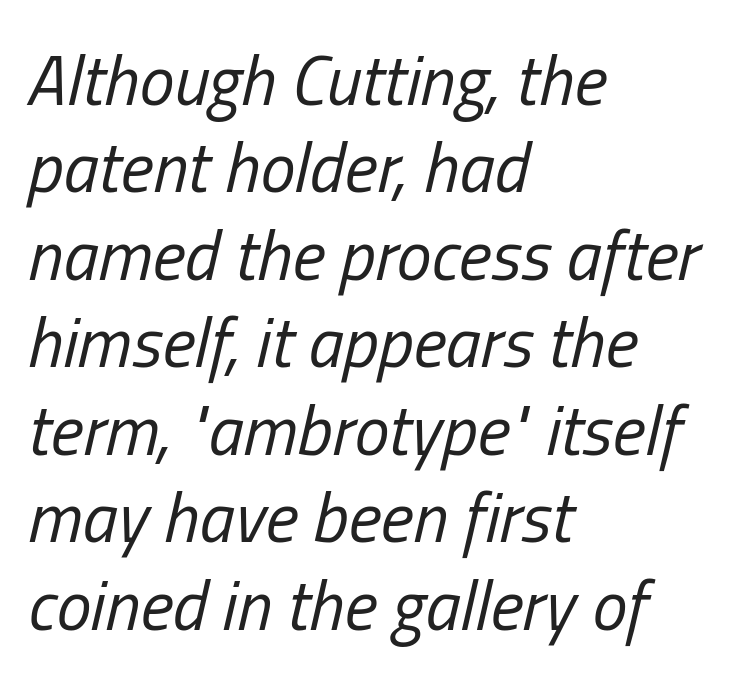
{"italic": "yes", "lean": "right", "slant_degrees": 13, "bold": "no", "weight": "regular", "width": "condensed", "stroke_contrast": "low", "x_height": "medium", "monospaced": "no", "underline": "no", "align": "left", "line_spacing": "normal", "line_spacing_ratio": 1.25, "letter_spacing": "normal", "letter_spacing_em": 0.0, "glyph_px": 70}
